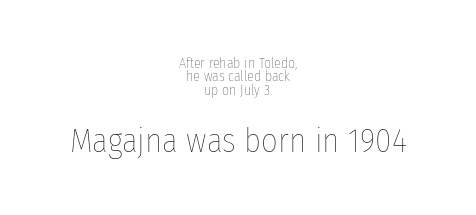
The string is rendered with underlining switched off. Here the glyphs are tracked normally, forming tight word shapes. The line-height multiplier appears low, near solid setting. The letters stand straight up with perfectly vertical stems. Unbolded letterforms with no extra heft.
